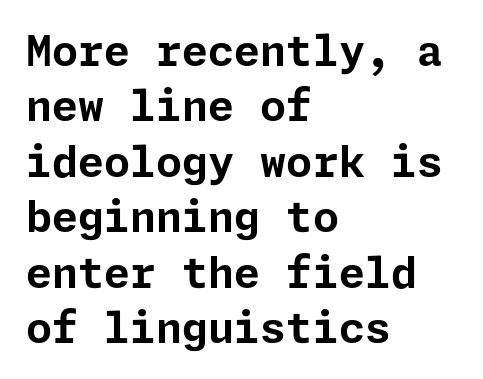
Q: Is the text bold? A: Yes.
Q: Is the text italic (slanted)? A: No, it is upright.
Q: Is the typeface a serif or a sans-serif typeface? A: Sans-serif.
Q: Is the text underlined? A: No.
Q: How is the paragraph aligned? A: Left-aligned.
Q: Is the spacing between letters normal or unusually wide? A: Normal.
Q: Is the spacing between lines tight, normal or loose? A: Normal.
Q: Width (condensed, normal, or wide)? A: Normal.
Q: Stroke contrast? A: Low.
Q: x-height? A: Medium.
